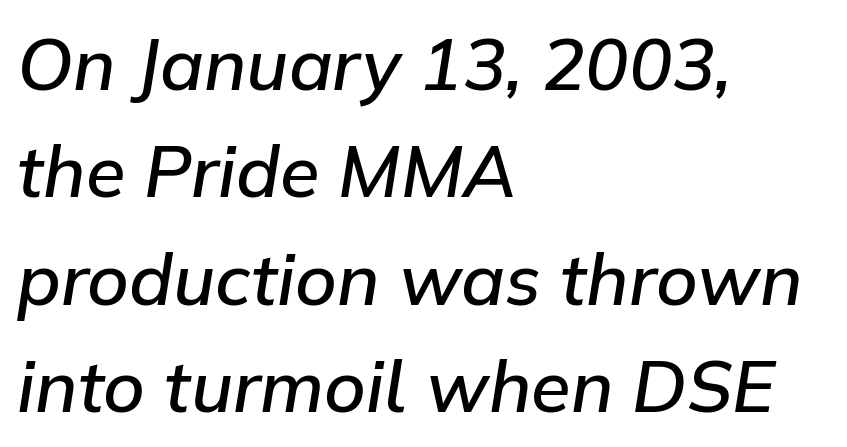
Q: Is the text bold? A: Semi-bold.
Q: Is the text italic (slanted)? A: Yes, it leans right by about 9 degrees.
Q: Is the text underlined? A: No.
Q: How is the paragraph aligned? A: Left-aligned.
Q: Is the spacing between letters normal or unusually wide? A: Normal.
Q: Is the spacing between lines tight, normal or loose? A: Normal.
Q: Width (condensed, normal, or wide)? A: Normal.
Q: Stroke contrast? A: Low.
Q: x-height? A: Medium.
Q: Monospaced? A: No.
